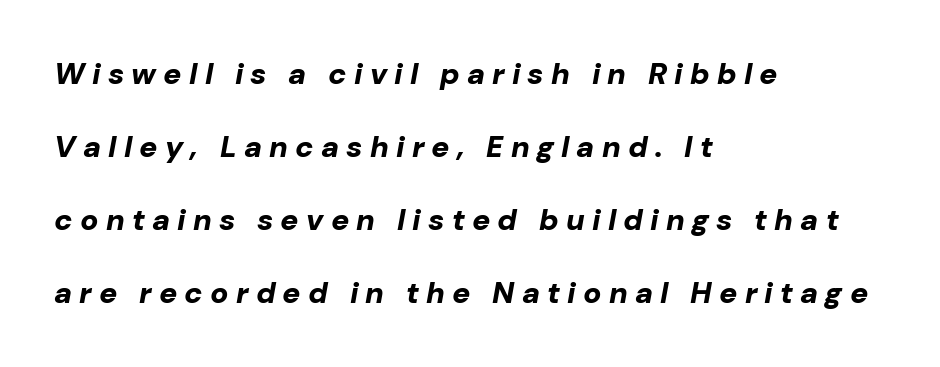
The image shows 30 px bold type, italic (leaning right); set left-aligned, loose line spacing (2.43x), unusually wide letter spacing (+0.24 em), not underlined; low stroke contrast and a medium x-height.
